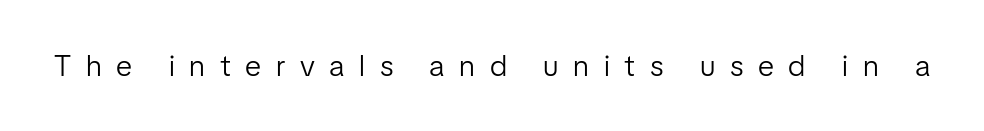
The weight tops out at a normal text grade. This rendering widens character spacing well past its baseline value. In terms of letterform style, serifs are entirely absent. Quick note: not italic, upright. No word sits above an underline. Is this a fixed-width face? No — the glyphs have proportional, varying widths.
